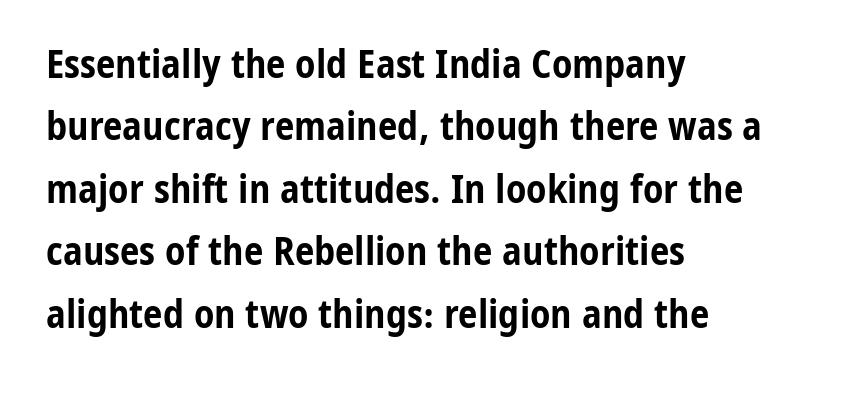
I'd call this a sans setting — the letters go barefoot. Baseline-to-baseline distance is the conventional proportion of letter height. Left-aligned paragraph, ragged on the right. Descenders hang freely into open space.
